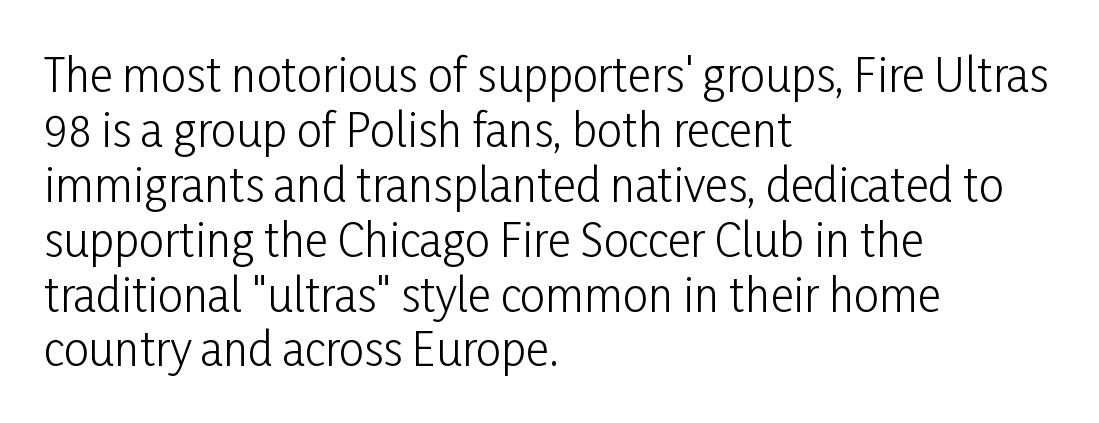
The image shows 45 px light, condensed sans-serif type, upright; set left-aligned, line spacing 1.22x, normal letter spacing, not underlined; low stroke contrast and a medium x-height.
